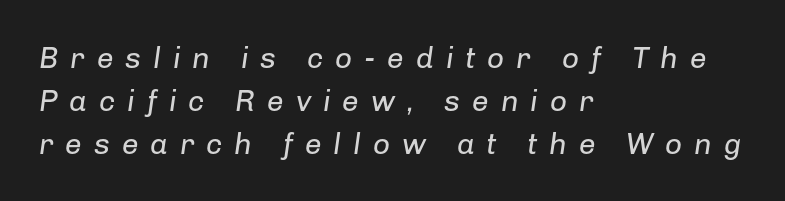
The image shows 30 px regular-weight type, italic (leaning right); set left-aligned, normal line spacing (1.43x), unusually wide letter spacing (+0.39 em), not underlined; low stroke contrast and a medium x-height.
